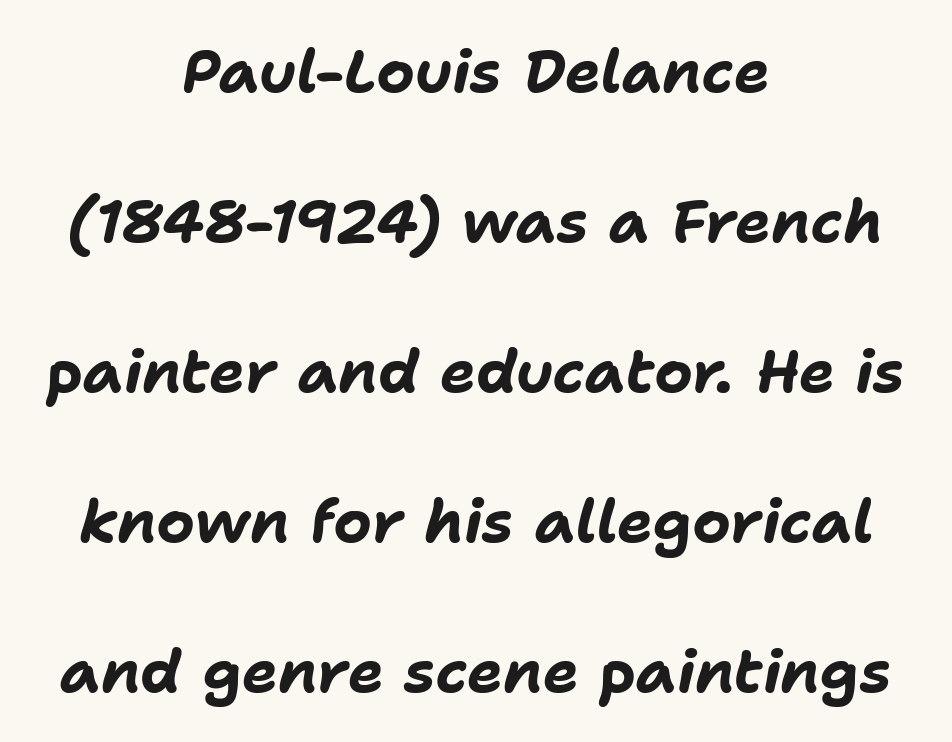
Q: Is the text bold? A: Yes.
Q: Is the text italic (slanted)? A: Yes, it leans right by about 11 degrees.
Q: Is the text underlined? A: No.
Q: How is the paragraph aligned? A: Centered.
Q: Is the spacing between letters normal or unusually wide? A: Normal.
Q: Is the spacing between lines tight, normal or loose? A: Loose.
Q: Width (condensed, normal, or wide)? A: Normal.
Q: Stroke contrast? A: Low.
Q: x-height? A: Medium.
Q: Monospaced? A: No.
